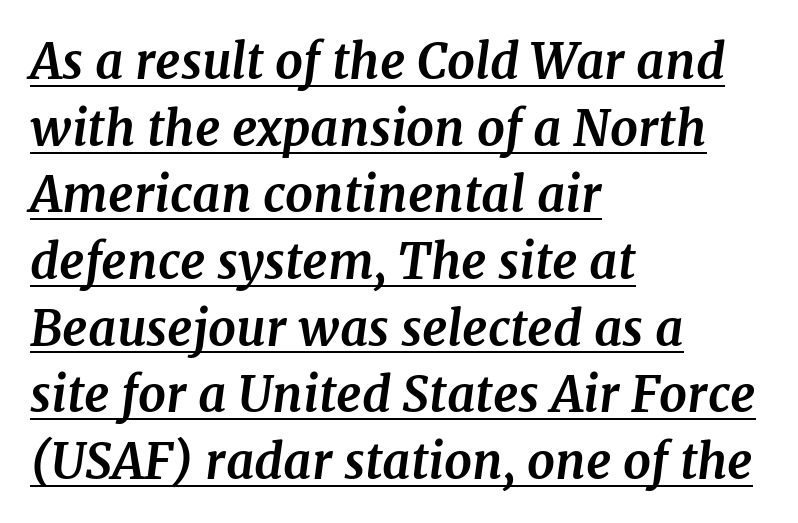
The image shows 49 px bold serif type, italic (leaning right); set left-aligned, normal line spacing (1.36x), normal letter spacing, underlined; medium stroke contrast and a medium x-height.
